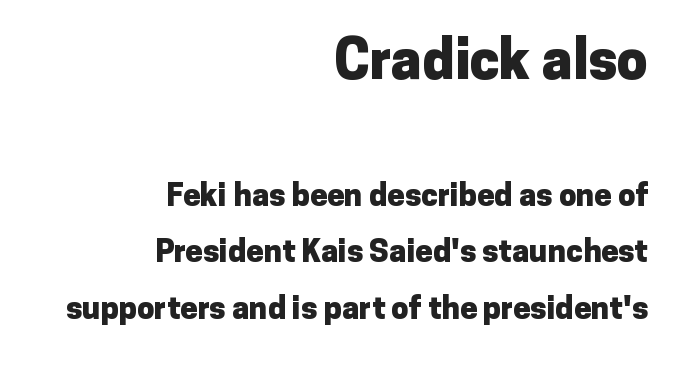
Q: Is the text bold? A: Yes.
Q: Is the text italic (slanted)? A: No, it is upright.
Q: Is the typeface a serif or a sans-serif typeface? A: Sans-serif.
Q: Is the text underlined? A: No.
Q: How is the paragraph aligned? A: Right-aligned.
Q: Is the spacing between letters normal or unusually wide? A: Normal.
Q: Which block of text is set in a larger size, the first (top) or the second (bottom)? A: The first (top) one.
Q: Width (condensed, normal, or wide)? A: Normal.
Q: Stroke contrast? A: Low.
Q: x-height? A: Medium.
Q: Monospaced? A: No.
